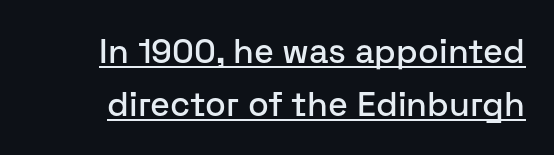
Q: Is the text italic (slanted)? A: No, it is upright.
Q: Is the typeface a serif or a sans-serif typeface? A: Sans-serif.
Q: Is the text underlined? A: Yes.
Q: Is the spacing between letters normal or unusually wide? A: Normal.
Q: Is the spacing between lines tight, normal or loose? A: Normal.
Q: Width (condensed, normal, or wide)? A: Normal.
Q: Stroke contrast? A: Low.
Q: x-height? A: Medium.
Q: Monospaced? A: No.
